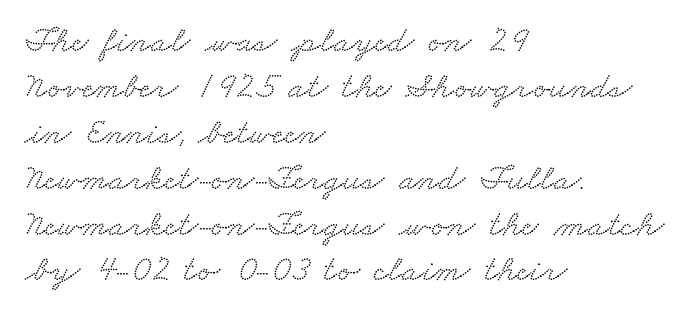
The image shows 37 px wide type; set left-aligned, line spacing 1.24x, normal letter spacing, not underlined; low stroke contrast and a small x-height.
